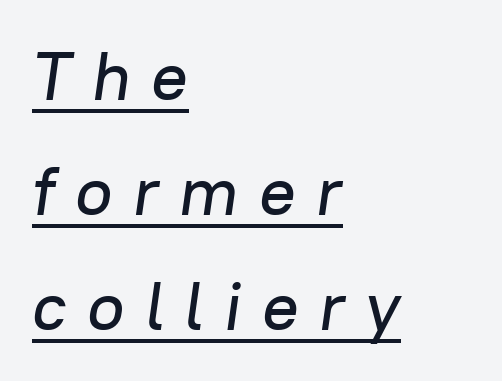
The image shows 68 px text type, italic (leaning right); set left-aligned, normal line spacing (1.69x), unusually wide letter spacing (+0.3 em), underlined; low stroke contrast and a medium x-height.
